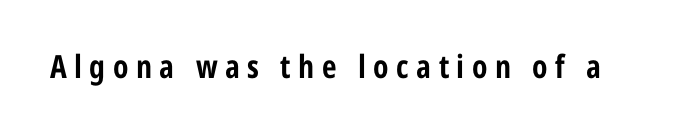
Q: Is the text bold? A: Yes.
Q: Is the text italic (slanted)? A: No, it is upright.
Q: Is the typeface a serif or a sans-serif typeface? A: Sans-serif.
Q: Is the text underlined? A: No.
Q: Is the spacing between letters normal or unusually wide? A: Unusually wide.
Q: Width (condensed, normal, or wide)? A: Condensed.
Q: Stroke contrast? A: Low.
Q: x-height? A: Medium.
Q: Monospaced? A: No.
